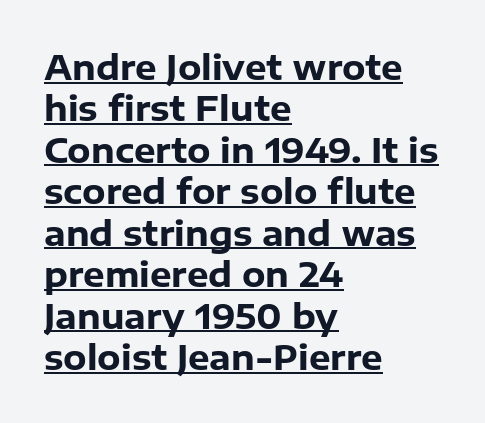
{"serif": "no", "italic": "no", "bold": "yes", "weight": "heavy", "width": "normal", "stroke_contrast": "low", "x_height": "medium", "monospaced": "no", "underline": "yes", "align": "left", "line_spacing_ratio": 1.22, "letter_spacing": "normal", "letter_spacing_em": 0.0, "glyph_px": 34}
